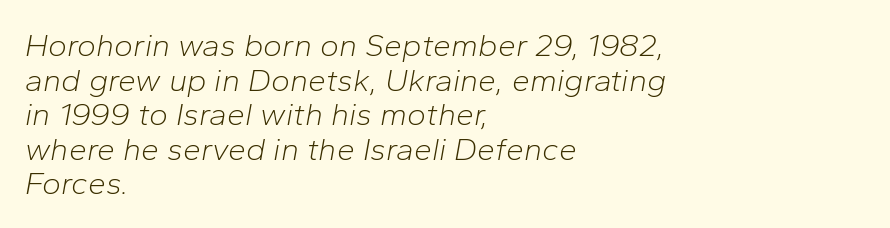
{"italic": "yes", "lean": "right", "slant_degrees": 10, "bold": "no", "weight": "light", "width": "normal", "stroke_contrast": "low", "x_height": "medium", "monospaced": "no", "underline": "no", "align": "left", "line_spacing": "tight", "line_spacing_ratio": 1.08, "letter_spacing": "normal", "letter_spacing_em": 0.0, "glyph_px": 32}
